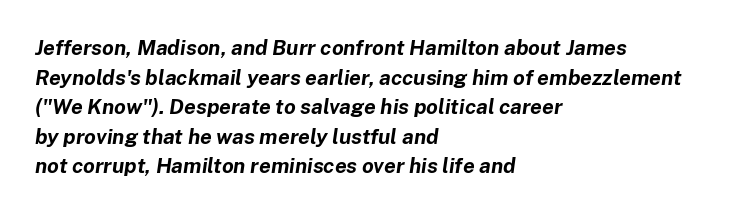
The image shows 21 px bold type, italic (leaning right); set left-aligned, normal line spacing (1.41x), normal letter spacing, not underlined.
